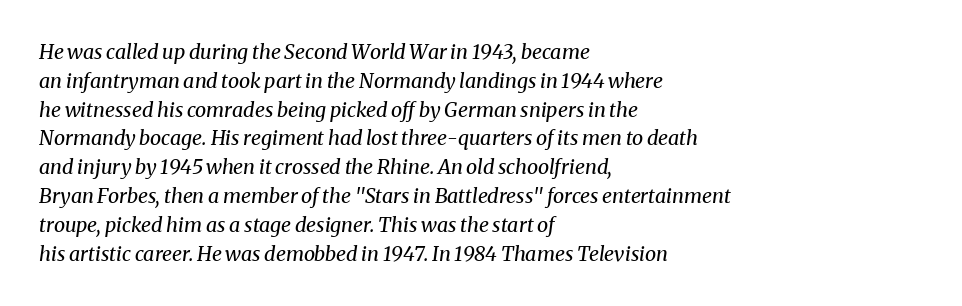
{"italic": "yes", "lean": "right", "slant_degrees": 8, "bold": "no", "underline": "no", "align": "left", "line_spacing": "normal", "line_spacing_ratio": 1.44, "letter_spacing": "normal", "letter_spacing_em": 0.0, "glyph_px": 20}
